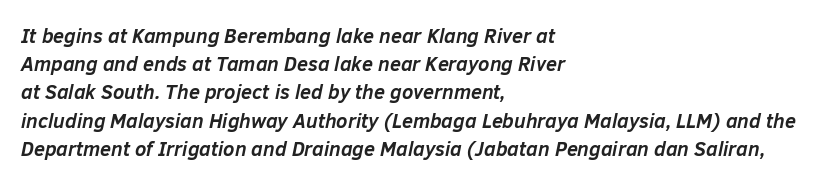
{"italic": "yes", "lean": "right", "slant_degrees": 12, "bold": "yes", "underline": "no", "align": "left", "line_spacing": "normal", "line_spacing_ratio": 1.41, "letter_spacing": "normal", "letter_spacing_em": 0.0, "glyph_px": 20}
